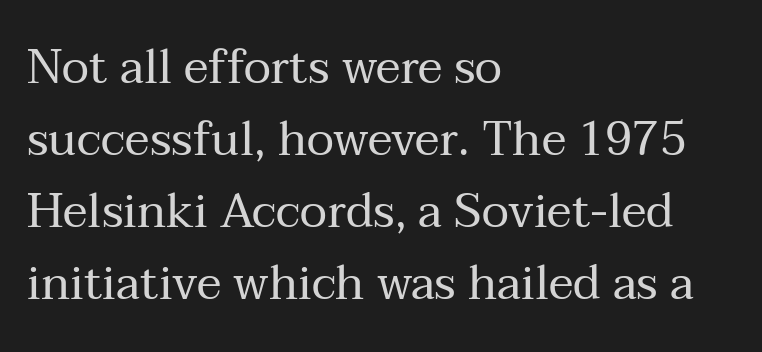
The image shows 47 px regular-weight serif type, upright; set left-aligned, normal line spacing (1.53x), normal letter spacing, not underlined; medium stroke contrast and a medium x-height.
